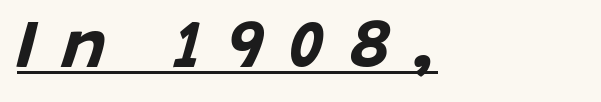
{"italic": "yes", "lean": "right", "slant_degrees": 15, "bold": "yes", "weight": "bold", "width": "normal", "stroke_contrast": "low", "x_height": "large", "monospaced": "no", "underline": "yes", "align": "left", "letter_spacing": "wide", "letter_spacing_em": 0.37, "glyph_px": 67}
